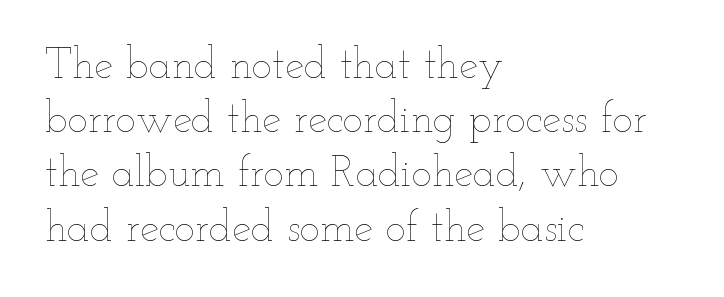
Q: Is the text bold? A: No.
Q: Is the text italic (slanted)? A: No, it is upright.
Q: Is the text underlined? A: No.
Q: How is the paragraph aligned? A: Left-aligned.
Q: Is the spacing between letters normal or unusually wide? A: Normal.
Q: Is the spacing between lines tight, normal or loose? A: Normal.
Q: Width (condensed, normal, or wide)? A: Wide.
Q: Stroke contrast? A: Low.
Q: x-height? A: Small.
Q: Monospaced? A: No.
